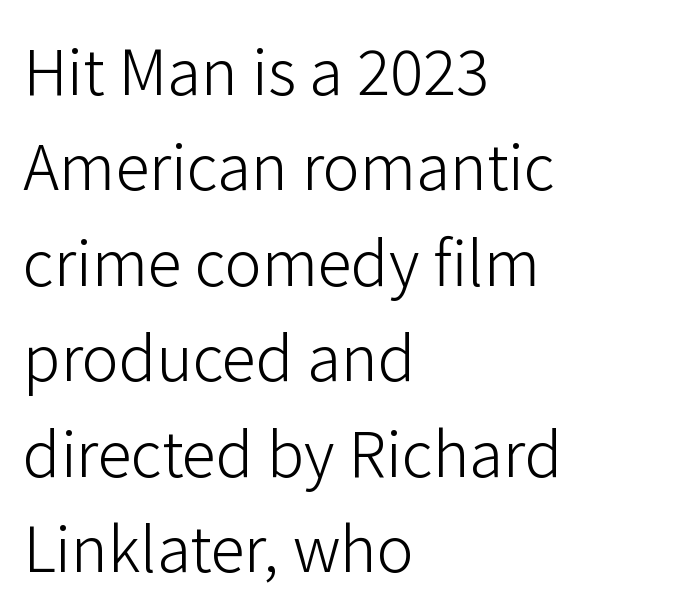
{"serif": "no", "italic": "no", "bold": "no", "weight": "light", "width": "normal", "stroke_contrast": "low", "x_height": "medium", "monospaced": "no", "underline": "no", "align": "left", "line_spacing": "normal", "line_spacing_ratio": 1.54, "letter_spacing": "normal", "letter_spacing_em": 0.0, "glyph_px": 62}
